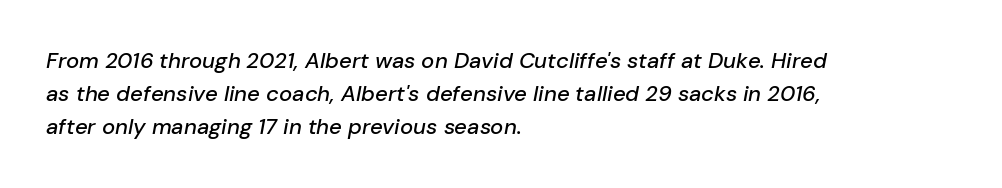
{"italic": "yes", "lean": "right", "slant_degrees": 10, "underline": "no", "align": "left", "line_spacing": "normal", "line_spacing_ratio": 1.51, "letter_spacing": "normal", "letter_spacing_em": 0.0, "glyph_px": 22}
